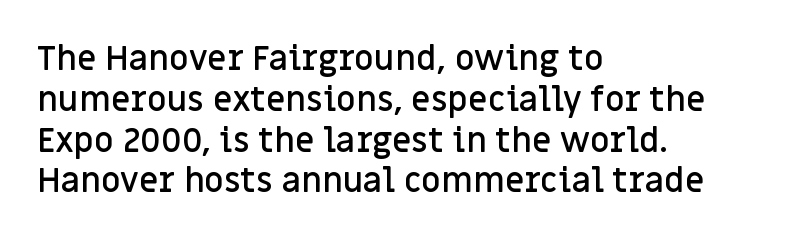
{"serif": "no", "italic": "no", "bold": "semi", "weight": "semibold", "width": "normal", "stroke_contrast": "low", "x_height": "large", "monospaced": "no", "underline": "no", "align": "left", "line_spacing_ratio": 1.2, "letter_spacing": "normal", "letter_spacing_em": 0.0, "glyph_px": 34}
